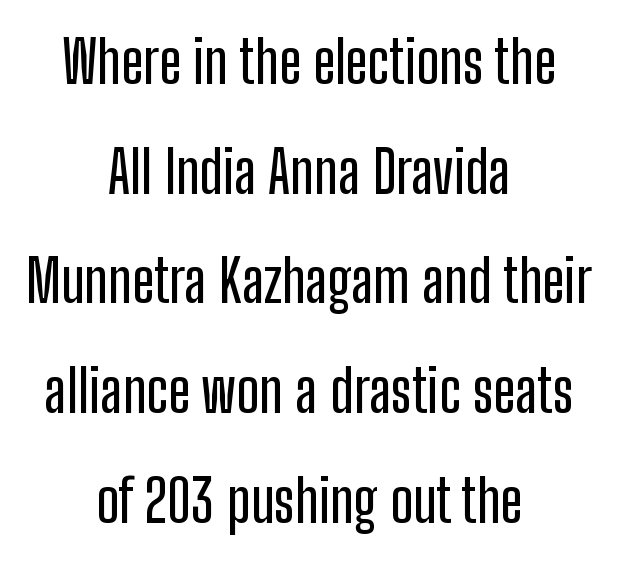
{"serif": "no", "italic": "no", "width": "condensed", "stroke_contrast": "low", "x_height": "medium", "monospaced": "no", "underline": "no", "align": "center", "line_spacing_ratio": 1.86, "letter_spacing": "normal", "letter_spacing_em": 0.0, "glyph_px": 59}
